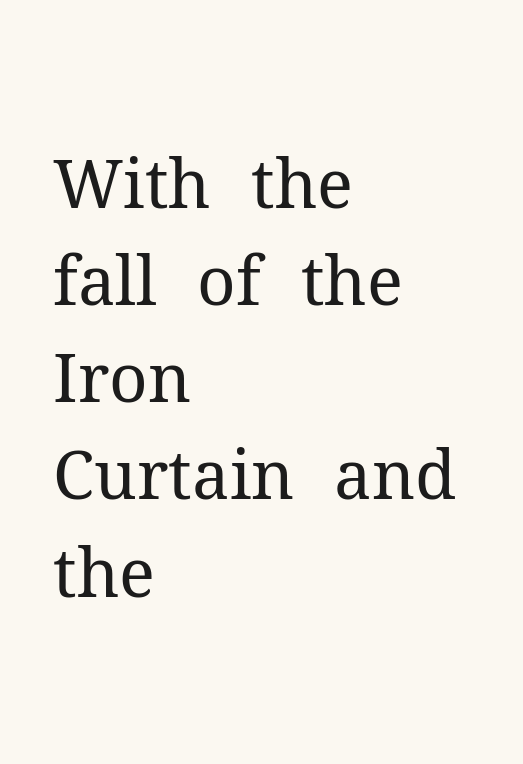
The image shows 67 px regular-weight serif type, upright; set left-aligned, normal line spacing (1.45x), normal letter spacing, not underlined; medium stroke contrast and a medium x-height.
